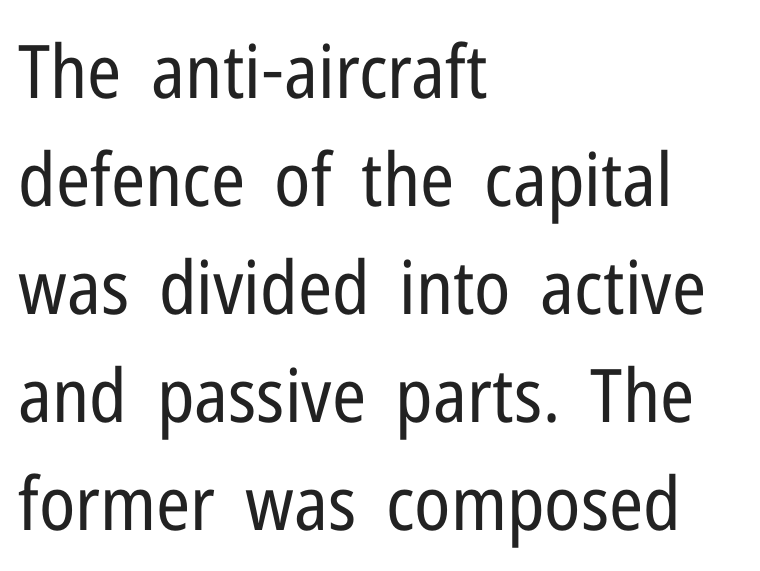
{"serif": "no", "italic": "no", "bold": "no", "weight": "regular", "width": "condensed", "stroke_contrast": "low", "x_height": "medium", "monospaced": "no", "underline": "no", "align": "left", "line_spacing": "normal", "line_spacing_ratio": 1.46, "letter_spacing": "normal", "letter_spacing_em": 0.0, "glyph_px": 74}
